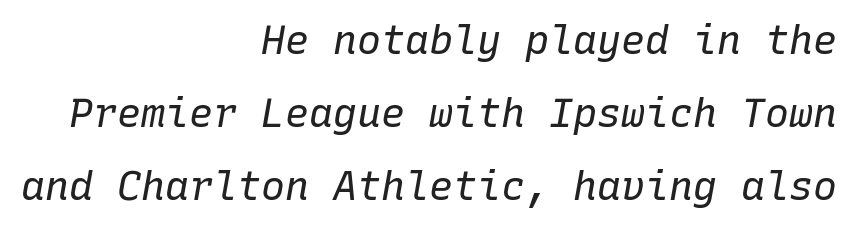
{"italic": "yes", "lean": "right", "slant_degrees": 10, "bold": "no", "weight": "regular", "width": "normal", "stroke_contrast": "low", "x_height": "medium", "monospaced": "yes", "underline": "no", "align": "right", "line_spacing_ratio": 1.82, "letter_spacing": "normal", "letter_spacing_em": 0.0, "glyph_px": 40}
